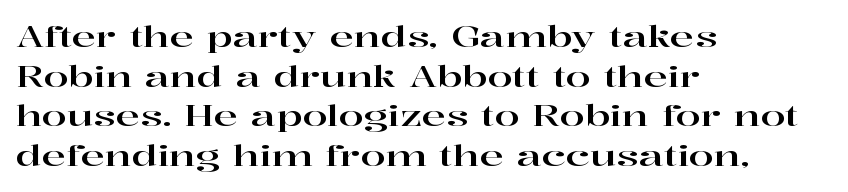
Just letters on the line, the space beneath them empty. This rendering leaves character spacing at its baseline value. The passage shown stacks its lines at a standard gap. Little horizontal feet cap the strokes, marking this as serif type. Typeset ragged right — the left edge is the straight one. A typesetter would call this proportional, since set widths differ per character.
